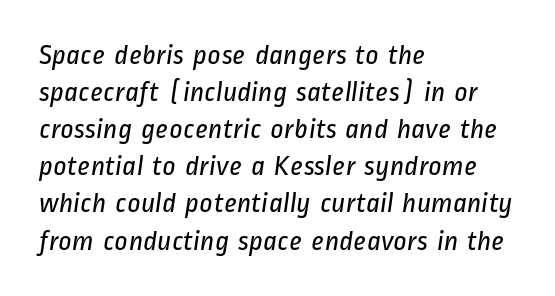
The image shows 29 px regular-weight, condensed sans-serif type; set left-aligned, normal line spacing (1.28x), normal letter spacing, not underlined; low stroke contrast and a medium x-height.
